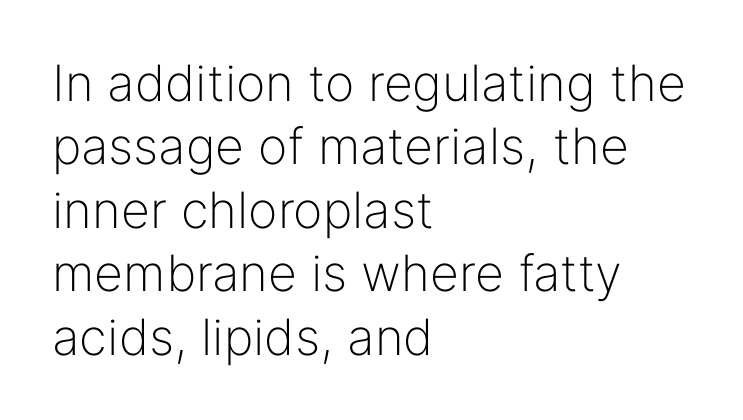
The gap between lines stays unmarked. Italic? Not at all — the glyphs are vertical. The passage is arranged the way most books set body copy — flush left. Interline gaps are of average width in this sample. Heaviness? Minimal to ordinary, like unemphasized prose. The glyphs in this specimen are sans serif.
